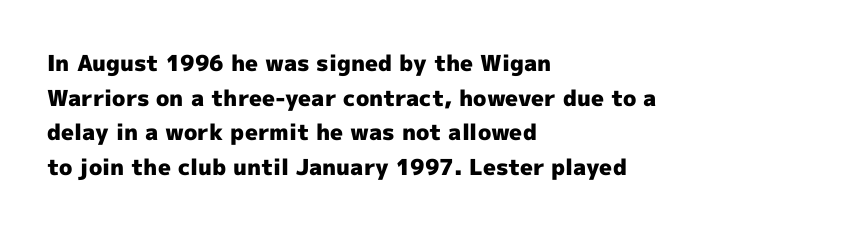
The image shows 22 px bold type, upright; set left-aligned, normal line spacing (1.57x), normal letter spacing, not underlined.
